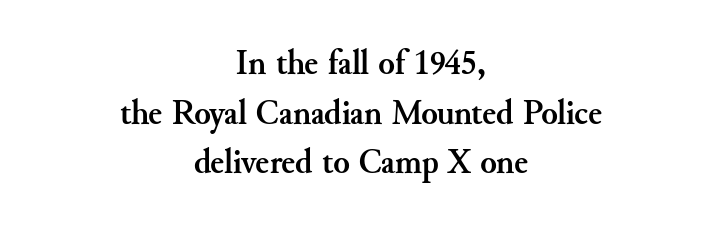
How would I describe the line gaps? Plain and ordinary. Character widths vary here, with narrow letters taking less room than wide ones. You can tell from the footed stems that serif type was used. A centered setting, common on invitations and titles, is used for this passage.
